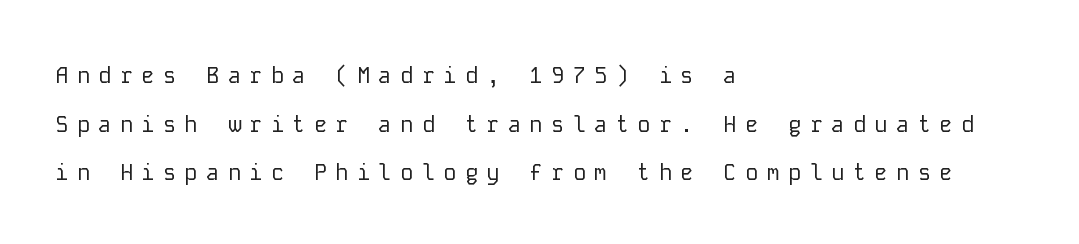
The image shows 22 px text type, upright; set left-aligned, loose line spacing (2.21x), unusually wide letter spacing (+0.38 em), not underlined.
